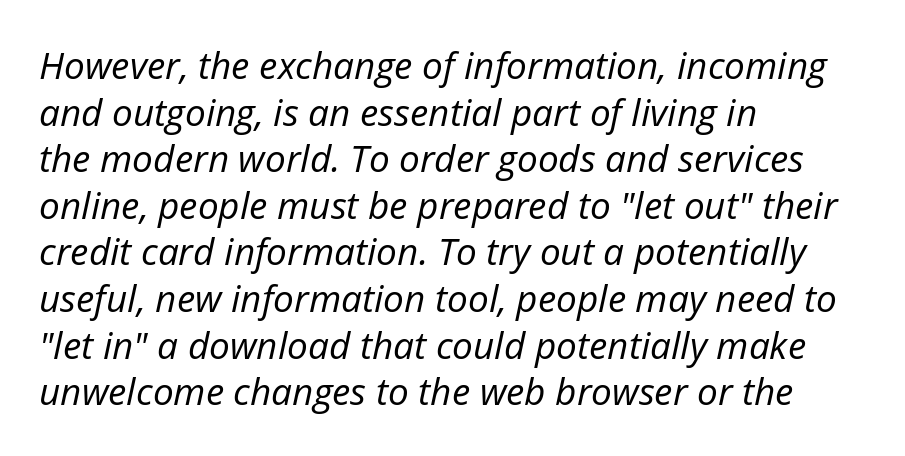
Varying glyph widths throughout — classic text-font behaviour. This sample uses plain, unmodified letter spacing. Check the space under the baseline: it is left empty. Think standard paragraph weight, or any step lighter than that. The whole block is typeset with a tilt. Students, observe: this is what conventionally led text looks like.
